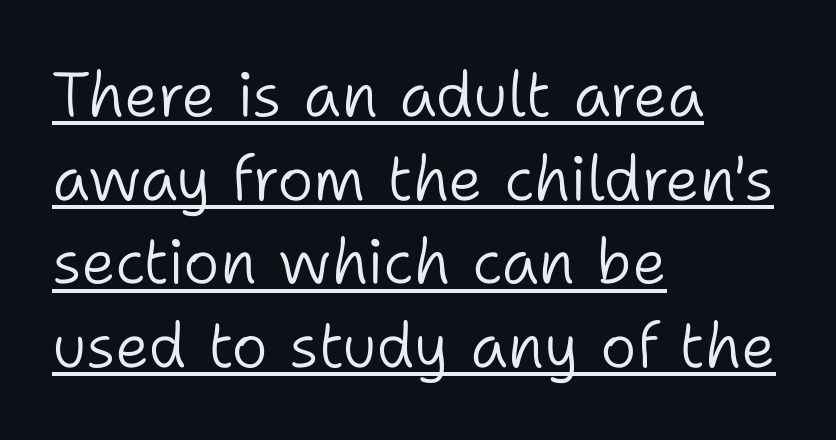
This rendering employs a face without finishing strokes, i.e., a sans-serif. If you measured baseline to baseline, you'd find a middling distance. Standard letterfit; no display-style spreading of the glyphs. The lines in this sample share a left origin and differ only in where they stop. Characters remain perfectly vertical along every line.
